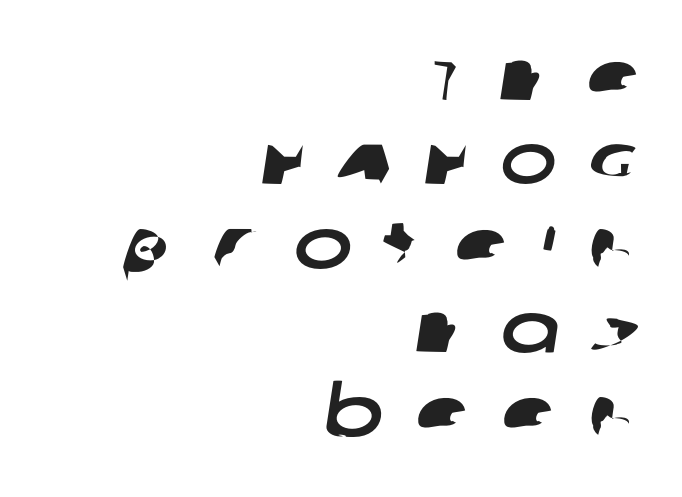
Nobody drew a line under any word here. The font family rendered here belongs to the sans-serif group. Display-style spreading of the glyphs; the letterfit is very open. Looks like regular typesetting: each glyph gets only the width it needs.
